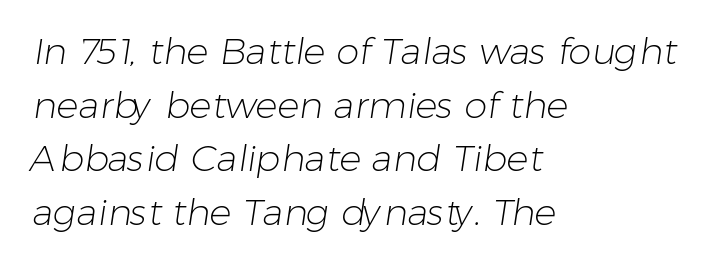
The face used here is proportionally spaced, like ordinary book or web type. Inter-character spacing is left at the font's built-in metrics. The passage shown is not underscored anywhere. Leading: standard. Note: no serifs on the glyphs. The text block is weighted toward the left margin, trailing off unevenly rightward.
